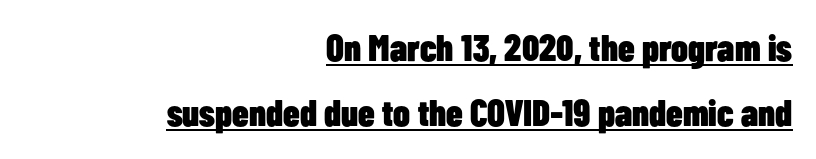
Q: Is the text bold? A: Yes.
Q: Is the text italic (slanted)? A: No, it is upright.
Q: Is the typeface a serif or a sans-serif typeface? A: Sans-serif.
Q: Is the text underlined? A: Yes.
Q: How is the paragraph aligned? A: Right-aligned.
Q: Is the spacing between letters normal or unusually wide? A: Normal.
Q: Width (condensed, normal, or wide)? A: Condensed.
Q: Stroke contrast? A: Low.
Q: x-height? A: Medium.
Q: Monospaced? A: No.
